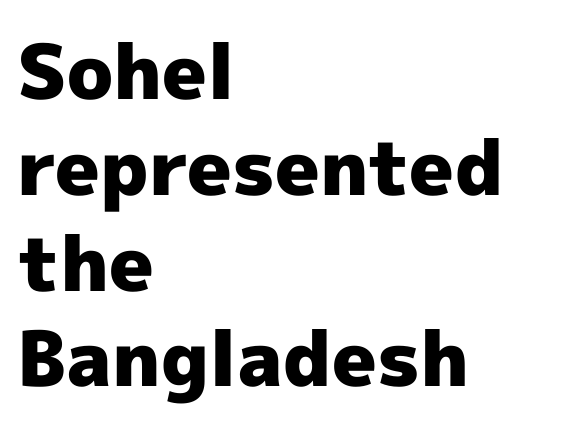
Q: Is the text bold? A: Yes.
Q: Is the text italic (slanted)? A: No, it is upright.
Q: Is the typeface a serif or a sans-serif typeface? A: Sans-serif.
Q: Is the text underlined? A: No.
Q: How is the paragraph aligned? A: Left-aligned.
Q: Is the spacing between letters normal or unusually wide? A: Normal.
Q: Is the spacing between lines tight, normal or loose? A: Normal.
Q: Width (condensed, normal, or wide)? A: Normal.
Q: x-height? A: Medium.
Q: Monospaced? A: No.
